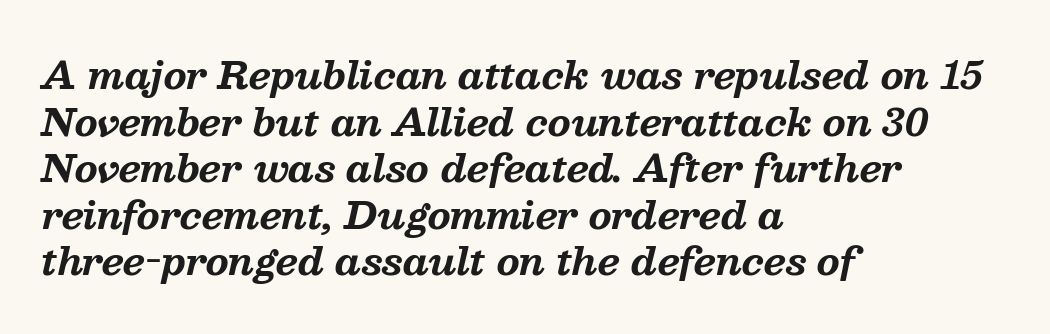
Q: Is the text bold? A: Yes.
Q: Is the text italic (slanted)? A: Yes, it leans right by about 13 degrees.
Q: Is the typeface a serif or a sans-serif typeface? A: Serif.
Q: Is the text underlined? A: No.
Q: How is the paragraph aligned? A: Left-aligned.
Q: Is the spacing between letters normal or unusually wide? A: Normal.
Q: Is the spacing between lines tight, normal or loose? A: Normal.
Q: Width (condensed, normal, or wide)? A: Normal.
Q: Stroke contrast? A: Medium.
Q: x-height? A: Medium.
Q: Monospaced? A: No.
